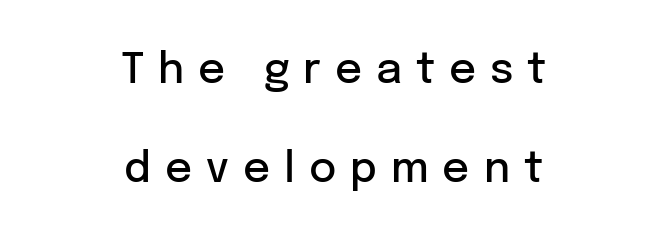
Q: Is the text bold? A: Semi-bold.
Q: Is the text italic (slanted)? A: No, it is upright.
Q: Is the typeface a serif or a sans-serif typeface? A: Sans-serif.
Q: Is the text underlined? A: No.
Q: How is the paragraph aligned? A: Centered.
Q: Is the spacing between letters normal or unusually wide? A: Unusually wide.
Q: Is the spacing between lines tight, normal or loose? A: Loose.
Q: Width (condensed, normal, or wide)? A: Normal.
Q: Stroke contrast? A: Low.
Q: x-height? A: Medium.
Q: Monospaced? A: No.
